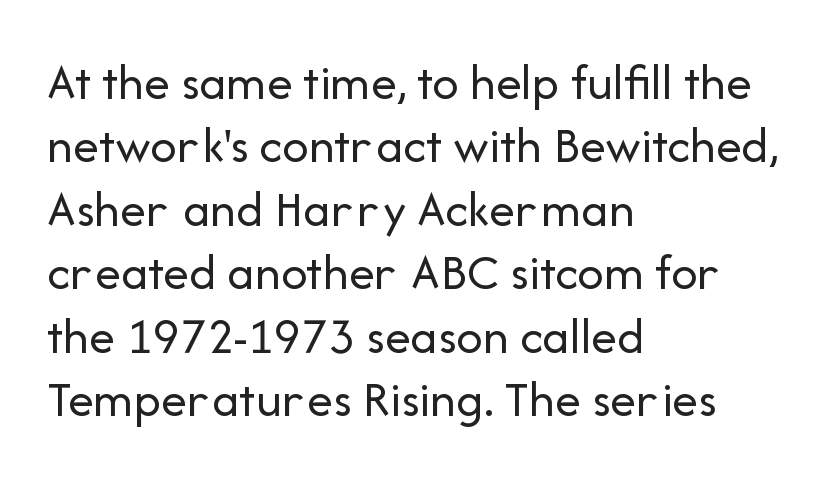
The image shows 52 px regular-weight sans-serif type, upright; set left-aligned, line spacing 1.22x, normal letter spacing, not underlined; low stroke contrast and a medium x-height.
